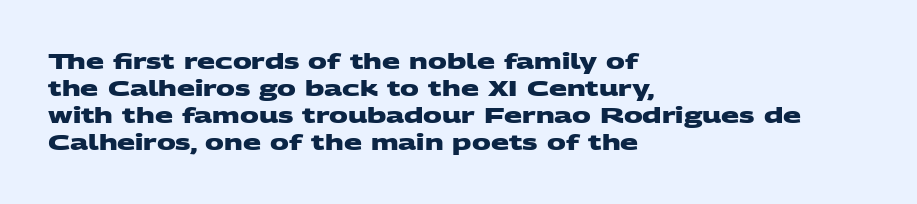
The space between consecutive lines is moderate. Left-aligned paragraph, ragged on the right. Just letters on the line, the space beneath them empty. Heft: maximum for text — a bold. Short note: letters normally spaced.
